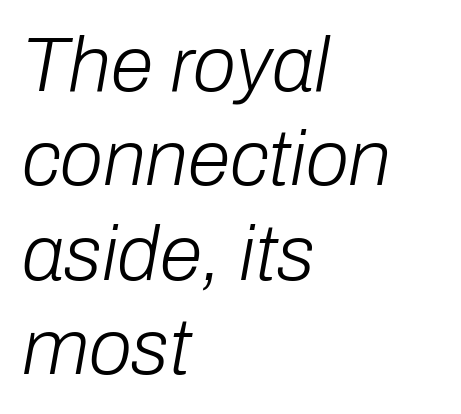
No extra ink here — the face is not bold. Tracking value appears to be zero — textbook default spacing. Slant detected: the letters are inclined. Check under the words: just untouched page.
